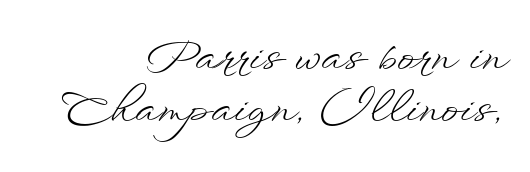
Q: Is the text bold? A: No.
Q: Is the text italic (slanted)? A: Yes.
Q: Is the text underlined? A: No.
Q: How is the paragraph aligned? A: Right-aligned.
Q: Is the spacing between letters normal or unusually wide? A: Normal.
Q: Width (condensed, normal, or wide)? A: Wide.
Q: Stroke contrast? A: Low.
Q: x-height? A: Small.
Q: Monospaced? A: No.
